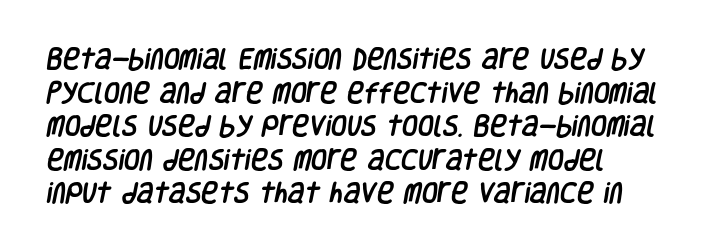
Q: Is the text underlined? A: No.
Q: How is the paragraph aligned? A: Left-aligned.
Q: Is the spacing between letters normal or unusually wide? A: Normal.
Q: Is the spacing between lines tight, normal or loose? A: Normal.
